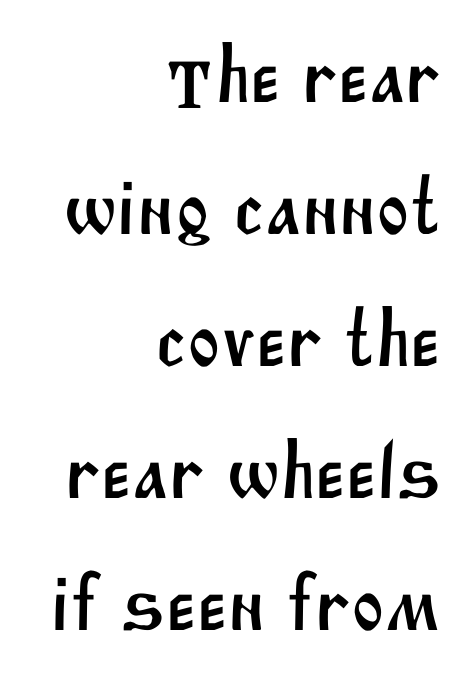
The image shows 79 px sans-serif type; set right-aligned, normal line spacing (1.67x), normal letter spacing, not underlined; medium stroke contrast and a large x-height.
